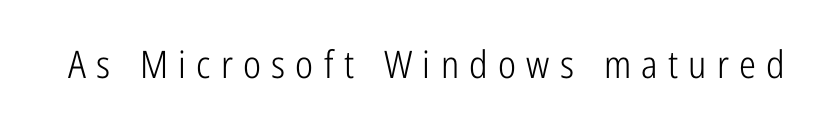
The image shows 38 px light, condensed sans-serif type, upright; set unusually wide letter spacing (+0.27 em), not underlined; low stroke contrast and a medium x-height.
